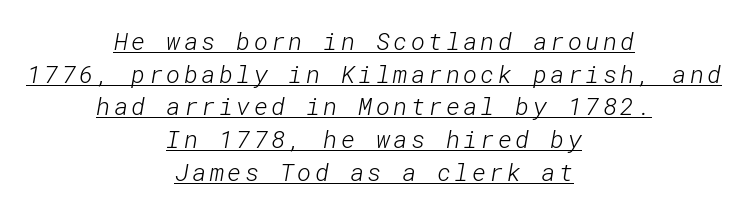
{"bold": "no", "underline": "yes", "align": "center", "line_spacing": "normal", "line_spacing_ratio": 1.36, "glyph_px": 24}
